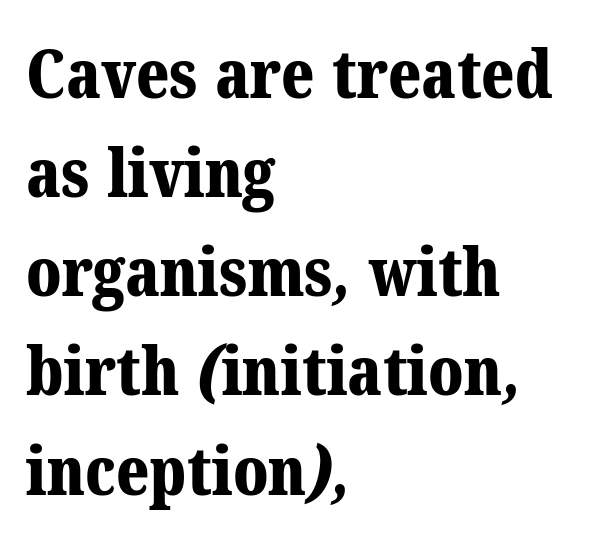
{"serif": "yes", "bold": "yes", "weight": "bold", "width": "normal", "stroke_contrast": "medium", "x_height": "medium", "monospaced": "no", "underline": "no", "align": "left", "line_spacing": "normal", "line_spacing_ratio": 1.48, "letter_spacing": "normal", "letter_spacing_em": 0.0, "glyph_px": 67}
